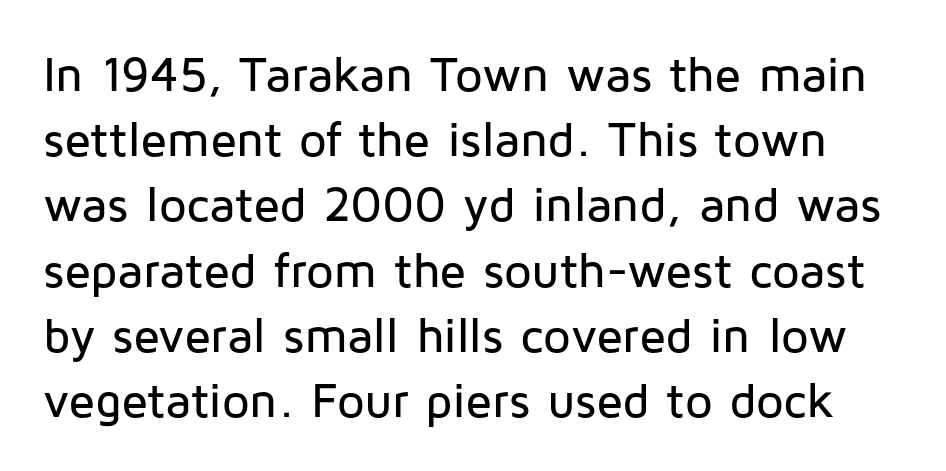
Q: Is the text italic (slanted)? A: No, it is upright.
Q: Is the typeface a serif or a sans-serif typeface? A: Sans-serif.
Q: Is the text underlined? A: No.
Q: Is the spacing between letters normal or unusually wide? A: Normal.
Q: Is the spacing between lines tight, normal or loose? A: Normal.
Q: Width (condensed, normal, or wide)? A: Normal.
Q: Stroke contrast? A: Low.
Q: x-height? A: Medium.
Q: Monospaced? A: No.
